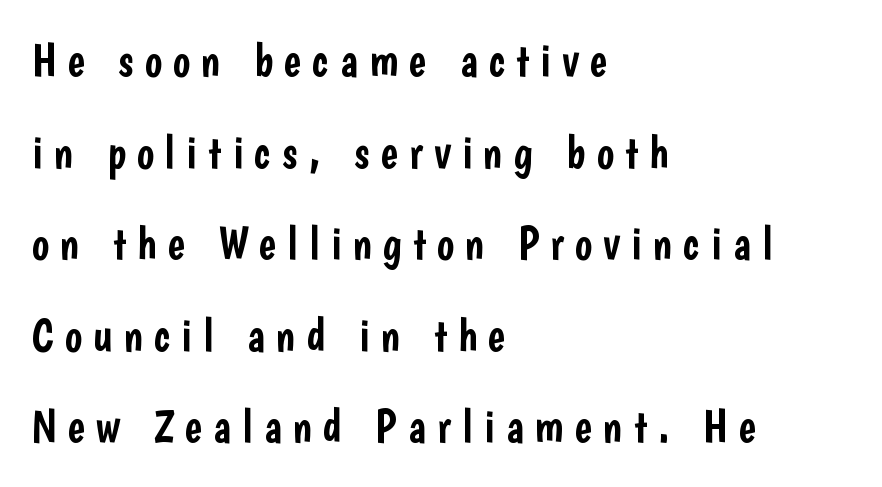
{"serif": "no", "italic": "no", "width": "condensed", "stroke_contrast": "low", "x_height": "medium", "monospaced": "no", "underline": "no", "align": "left", "line_spacing": "loose", "line_spacing_ratio": 1.99, "letter_spacing": "wide", "letter_spacing_em": 0.24, "glyph_px": 46}
